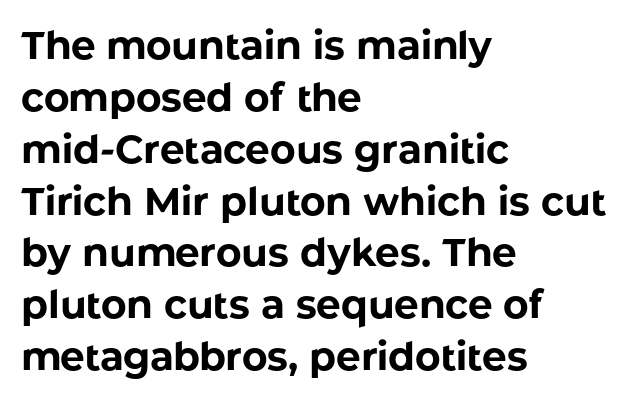
{"serif": "no", "italic": "no", "bold": "yes", "weight": "bold", "width": "normal", "stroke_contrast": "low", "x_height": "medium", "monospaced": "no", "underline": "no", "align": "left", "line_spacing": "normal", "line_spacing_ratio": 1.33, "letter_spacing": "normal", "letter_spacing_em": 0.0, "glyph_px": 39}
